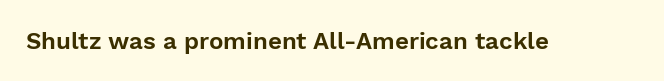
{"italic": "no", "underline": "no", "letter_spacing": "normal", "letter_spacing_em": 0.0, "glyph_px": 24}
